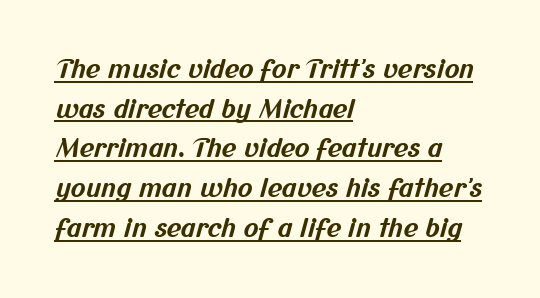
{"bold": "yes", "underline": "yes", "align": "left", "line_spacing": "normal", "line_spacing_ratio": 1.59, "letter_spacing": "normal", "letter_spacing_em": 0.0, "glyph_px": 25}
